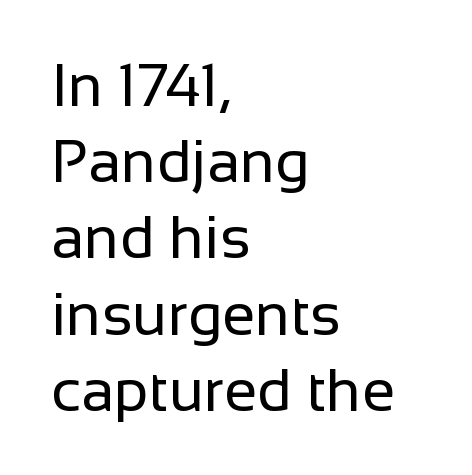
Q: Is the text bold? A: No.
Q: Is the text italic (slanted)? A: No, it is upright.
Q: Is the typeface a serif or a sans-serif typeface? A: Sans-serif.
Q: Is the text underlined? A: No.
Q: How is the paragraph aligned? A: Left-aligned.
Q: Is the spacing between letters normal or unusually wide? A: Normal.
Q: Is the spacing between lines tight, normal or loose? A: Normal.
Q: Width (condensed, normal, or wide)? A: Normal.
Q: Stroke contrast? A: Low.
Q: x-height? A: Medium.
Q: Monospaced? A: No.
